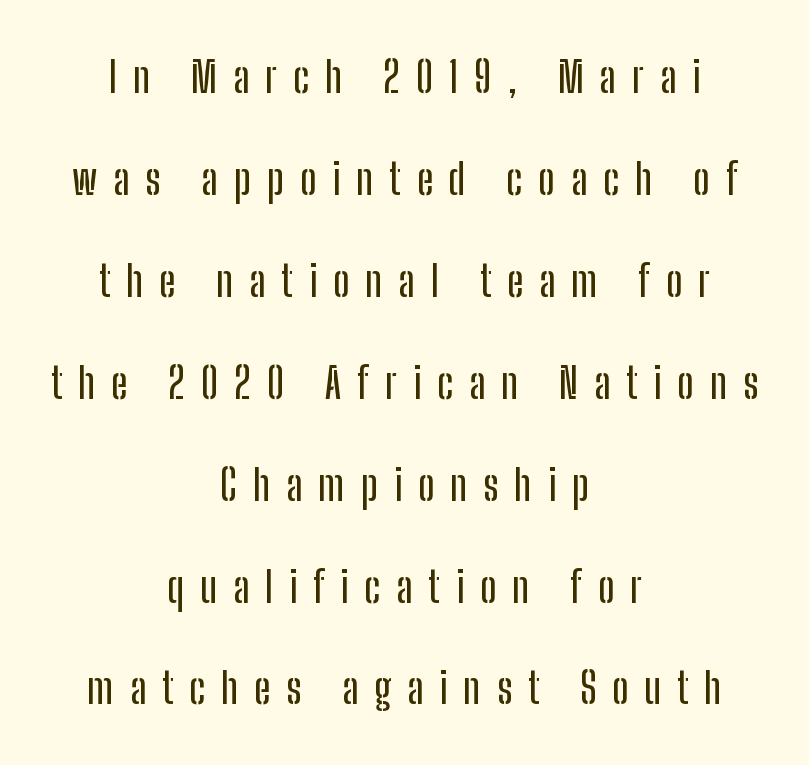
{"serif": "no", "italic": "no", "width": "condensed", "stroke_contrast": "low", "x_height": "medium", "monospaced": "no", "underline": "no", "align": "center", "line_spacing": "loose", "line_spacing_ratio": 2.37, "letter_spacing": "wide", "letter_spacing_em": 0.37, "glyph_px": 43}
